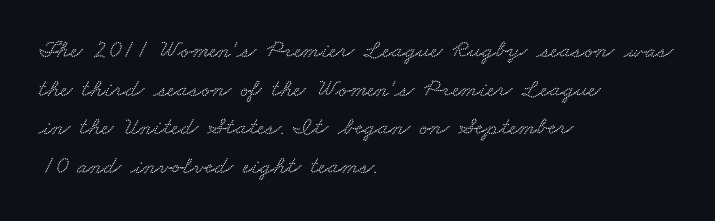
The image shows 25 px text type; set left-aligned, normal line spacing (1.55x), normal letter spacing, not underlined.
